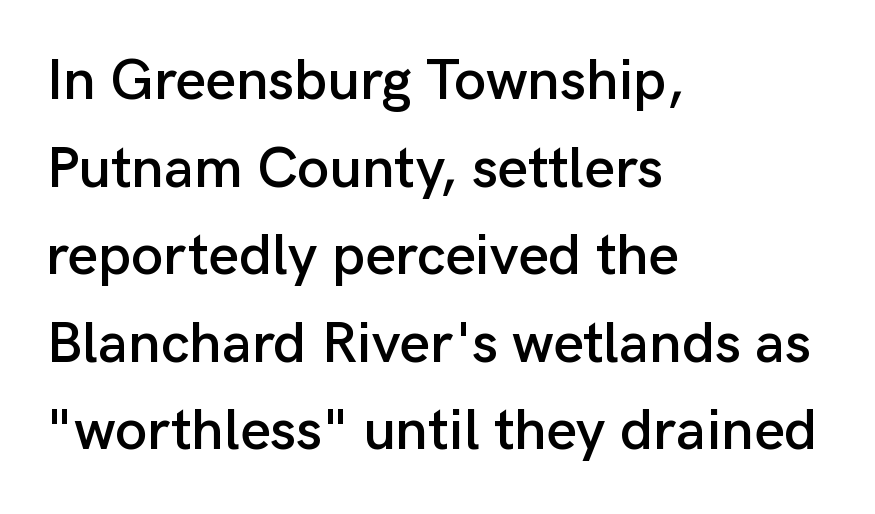
{"serif": "no", "italic": "no", "width": "normal", "stroke_contrast": "low", "x_height": "medium", "monospaced": "no", "underline": "no", "align": "left", "line_spacing": "normal", "line_spacing_ratio": 1.51, "letter_spacing": "normal", "letter_spacing_em": 0.0, "glyph_px": 58}
